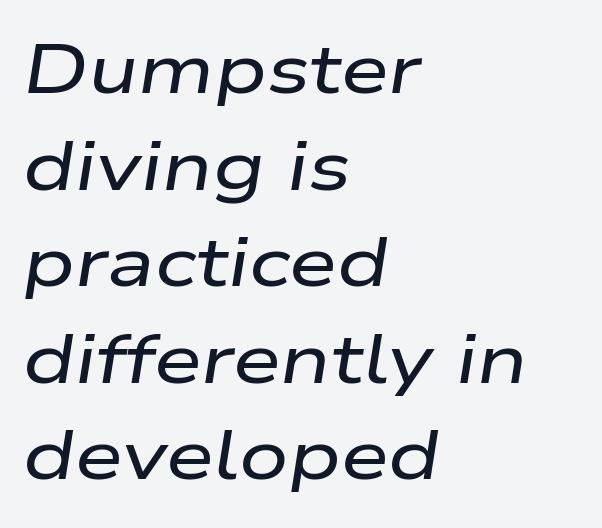
Each line starts at the same left margin while the right side varies. There's an unmistakable incline to the writing here. The face used here is proportionally spaced, like ordinary book or web type. This rendering leaves character spacing at its baseline value. Anything drawn beneath the words? Only blank space. Leading matches the norm, producing a regular column.
